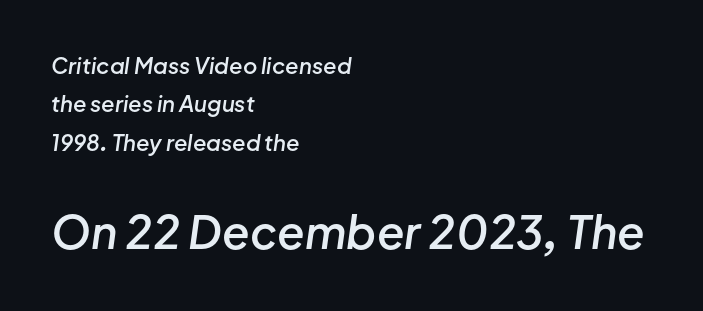
No word sits above an underline. The rendering anchors every line to the left-hand side. On the weight axis this lands at semibold, roughly 600. Short note: letters normally spaced. The rendering applies a slant to the glyphs.
